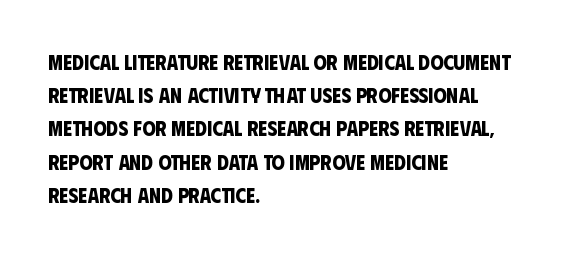
{"bold": "yes", "underline": "no", "align": "left", "line_spacing": "normal", "line_spacing_ratio": 1.58, "letter_spacing": "normal", "letter_spacing_em": 0.0, "glyph_px": 21}
